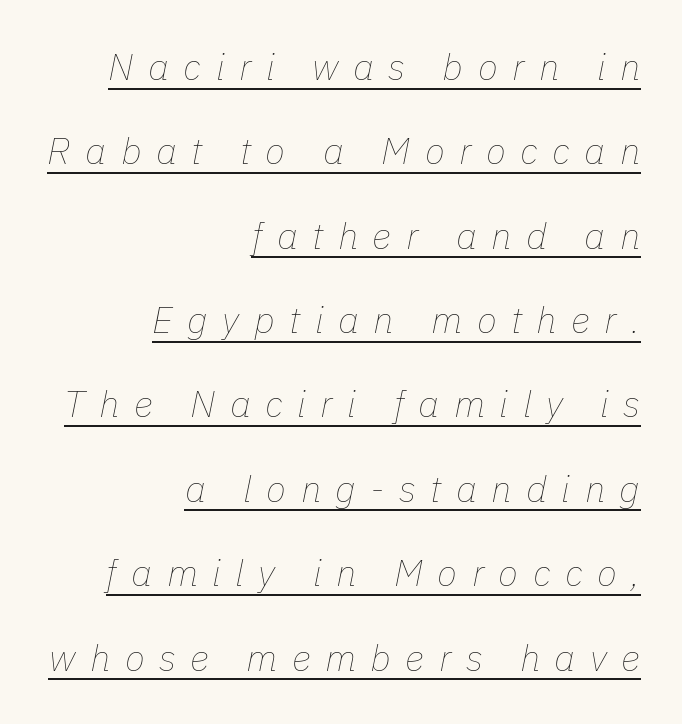
The image shows 37 px thin type, italic (leaning right); set right-aligned, loose line spacing (2.28x), unusually wide letter spacing (+0.39 em), underlined; low stroke contrast and a medium x-height.
